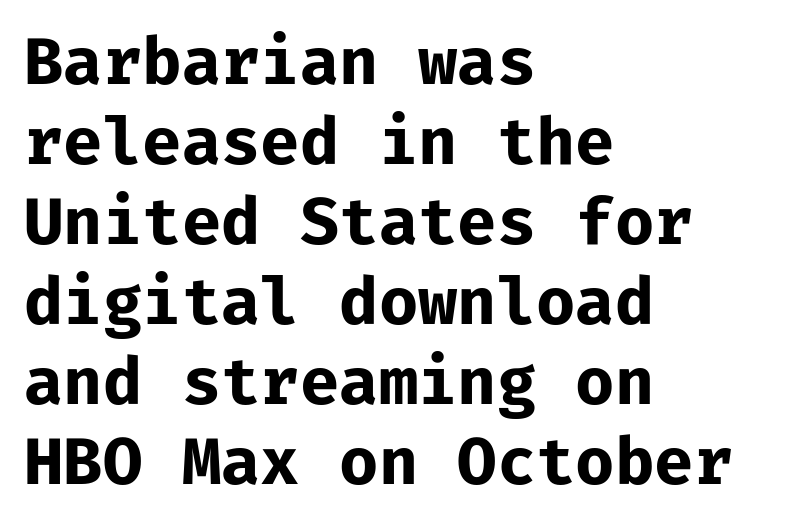
Q: Is the text bold? A: Yes.
Q: Is the text italic (slanted)? A: No, it is upright.
Q: Is the typeface a serif or a sans-serif typeface? A: Sans-serif.
Q: Is the text underlined? A: No.
Q: How is the paragraph aligned? A: Left-aligned.
Q: Is the spacing between letters normal or unusually wide? A: Normal.
Q: Is the spacing between lines tight, normal or loose? A: Normal.
Q: Width (condensed, normal, or wide)? A: Normal.
Q: Stroke contrast? A: Low.
Q: x-height? A: Medium.
Q: Monospaced? A: Yes.
